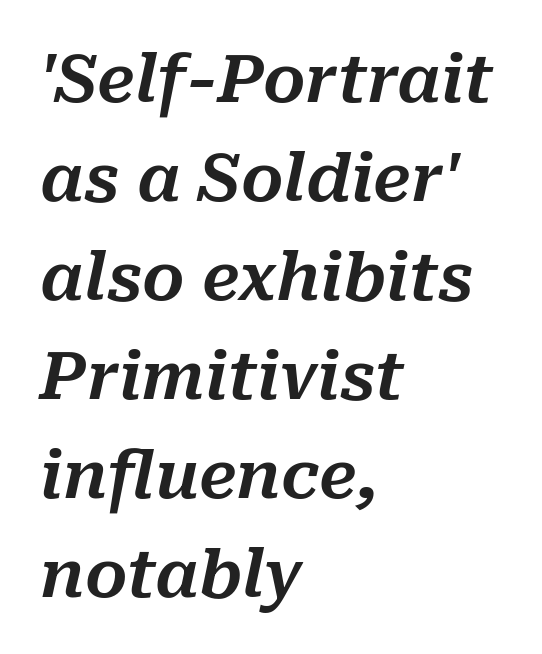
Q: Is the text italic (slanted)? A: Yes, it leans right by about 10 degrees.
Q: Is the text underlined? A: No.
Q: How is the paragraph aligned? A: Left-aligned.
Q: Is the spacing between letters normal or unusually wide? A: Normal.
Q: Is the spacing between lines tight, normal or loose? A: Normal.
Q: Width (condensed, normal, or wide)? A: Normal.
Q: Stroke contrast? A: Medium.
Q: x-height? A: Medium.
Q: Monospaced? A: No.
